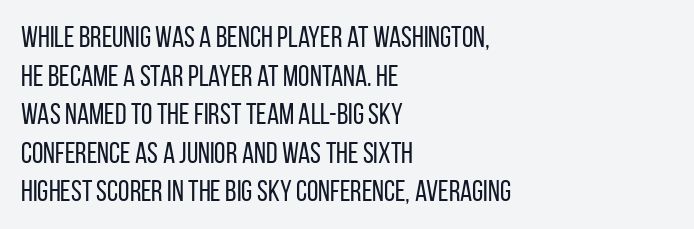
Q: Is the text bold? A: No.
Q: Is the text italic (slanted)? A: No, it is upright.
Q: Is the typeface a serif or a sans-serif typeface? A: Sans-serif.
Q: Is the text underlined? A: No.
Q: How is the paragraph aligned? A: Left-aligned.
Q: Is the spacing between letters normal or unusually wide? A: Normal.
Q: Is the spacing between lines tight, normal or loose? A: Normal.
Q: Width (condensed, normal, or wide)? A: Condensed.
Q: Stroke contrast? A: Low.
Q: x-height? A: Large.
Q: Monospaced? A: No.
